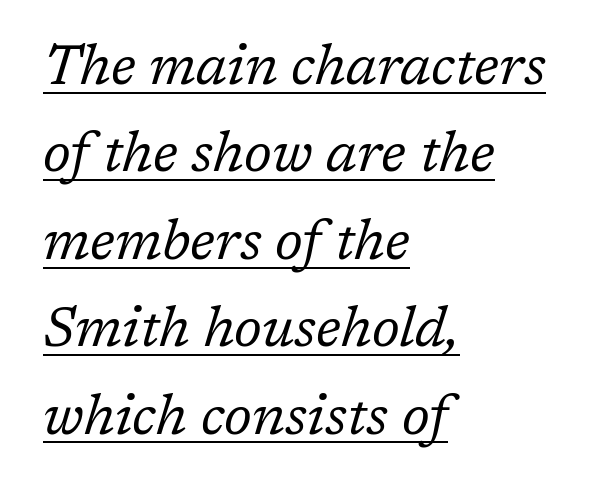
A serif font was chosen for this passage. The glyphs look as if they've been sheared to an angle. The letters advance in unequal steps, a hallmark of proportional type. Has an underline been added? It has. Interline gaps are of average width in this sample.
